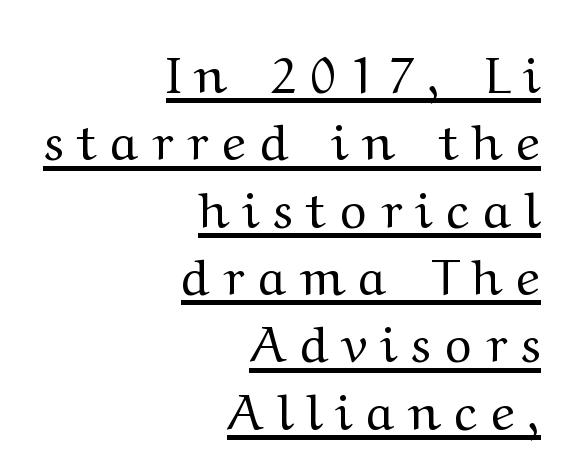
Q: Is the text bold? A: No.
Q: Is the text italic (slanted)? A: No, it is upright.
Q: Is the typeface a serif or a sans-serif typeface? A: Serif.
Q: Is the text underlined? A: Yes.
Q: How is the paragraph aligned? A: Right-aligned.
Q: Is the spacing between letters normal or unusually wide? A: Unusually wide.
Q: Is the spacing between lines tight, normal or loose? A: Normal.
Q: Width (condensed, normal, or wide)? A: Wide.
Q: Stroke contrast? A: Medium.
Q: x-height? A: Medium.
Q: Monospaced? A: No.
